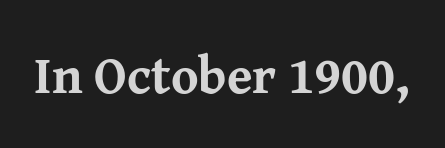
The image shows 52 px bold serif type, upright; set normal letter spacing, not underlined; medium stroke contrast and a medium x-height.
